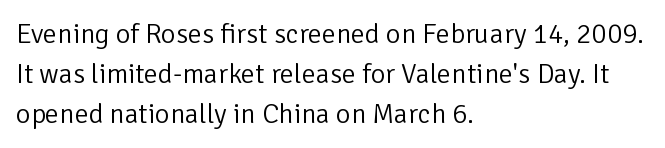
Q: Is the text bold? A: No.
Q: Is the text italic (slanted)? A: No, it is upright.
Q: Is the typeface a serif or a sans-serif typeface? A: Sans-serif.
Q: Is the text underlined? A: No.
Q: How is the paragraph aligned? A: Left-aligned.
Q: Is the spacing between letters normal or unusually wide? A: Normal.
Q: Is the spacing between lines tight, normal or loose? A: Normal.
Q: Width (condensed, normal, or wide)? A: Normal.
Q: Stroke contrast? A: Low.
Q: x-height? A: Medium.
Q: Monospaced? A: No.
